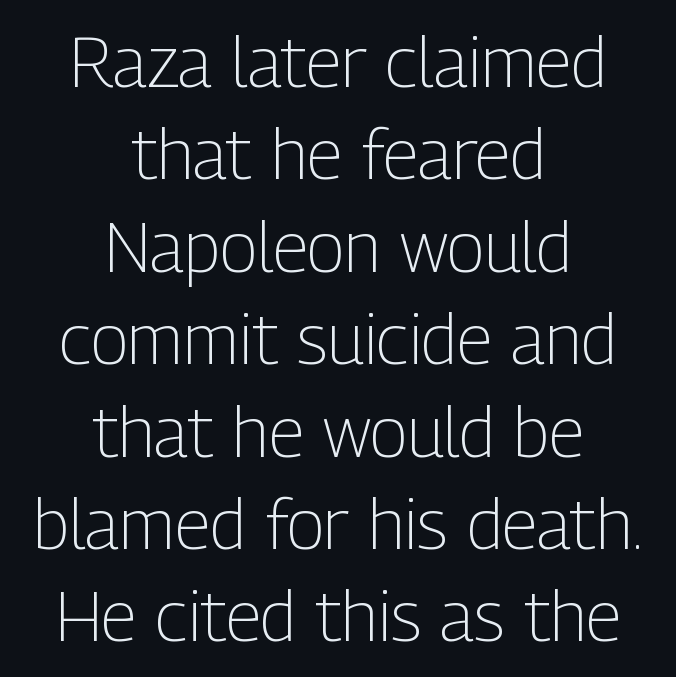
The image shows 70 px light, condensed sans-serif type, upright; set centered, normal line spacing (1.32x), normal letter spacing, not underlined; low stroke contrast and a medium x-height.
